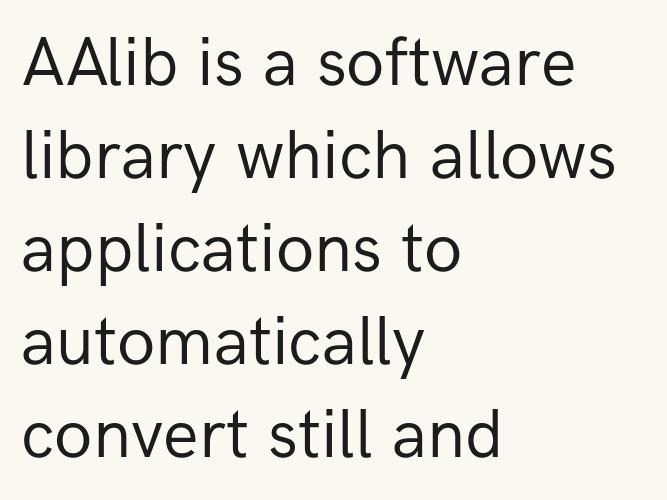
These lines were composed using upright roman letters. The rag falls on the right side of this text block. The baseline area is clear. Here the glyphs are tracked normally, forming tight word shapes. The strokes carry an ordinary text weight at most.
